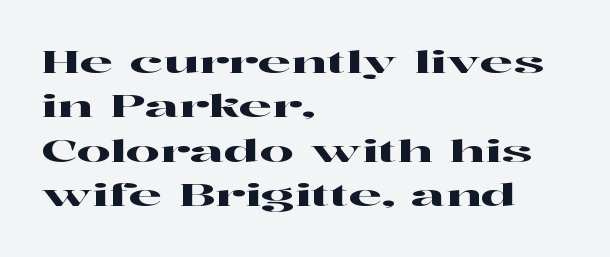
The image shows 30 px wide serif type, upright; set left-aligned, normal line spacing (1.48x), normal letter spacing, not underlined; high stroke contrast and a medium x-height.
